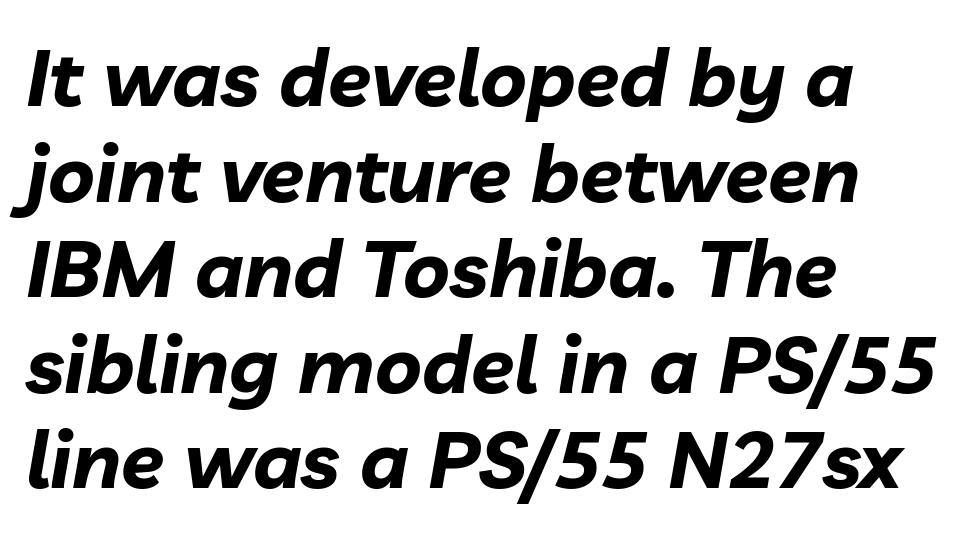
Q: Is the text bold? A: Yes.
Q: Is the text italic (slanted)? A: Yes, it leans right by about 10 degrees.
Q: Is the text underlined? A: No.
Q: How is the paragraph aligned? A: Left-aligned.
Q: Is the spacing between letters normal or unusually wide? A: Normal.
Q: Width (condensed, normal, or wide)? A: Normal.
Q: Stroke contrast? A: Low.
Q: x-height? A: Medium.
Q: Monospaced? A: No.
